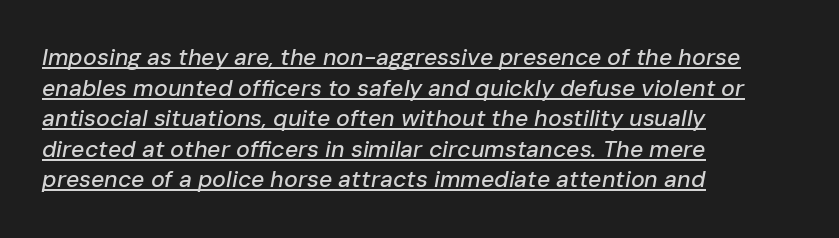
{"italic": "yes", "lean": "right", "slant_degrees": 10, "underline": "yes", "align": "left", "line_spacing": "normal", "line_spacing_ratio": 1.33, "letter_spacing": "normal", "letter_spacing_em": 0.0, "glyph_px": 23}
